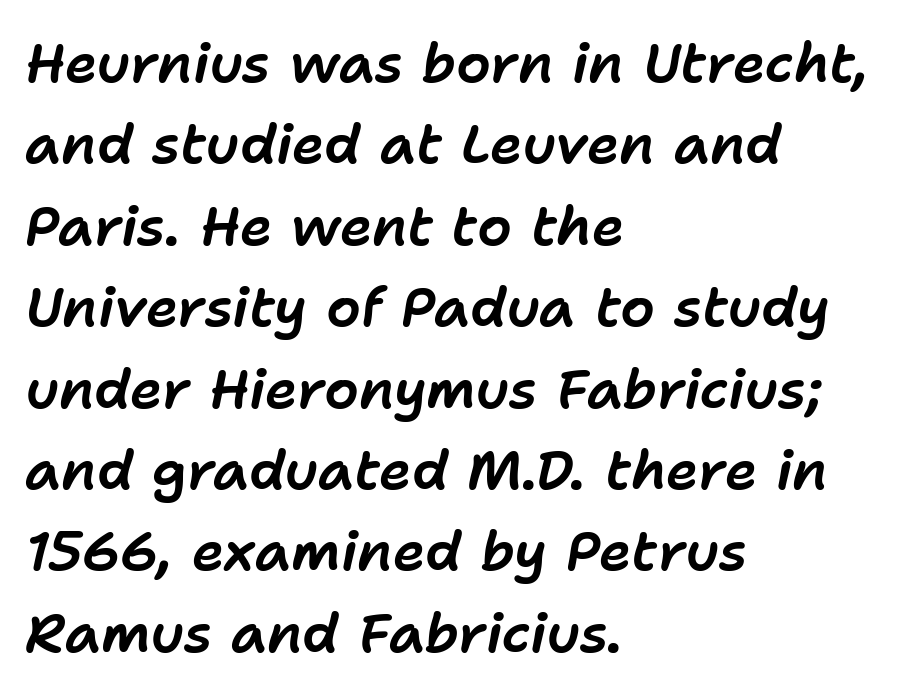
Q: Is the text italic (slanted)? A: Yes, it leans right by about 11 degrees.
Q: Is the text underlined? A: No.
Q: How is the paragraph aligned? A: Left-aligned.
Q: Is the spacing between letters normal or unusually wide? A: Normal.
Q: Is the spacing between lines tight, normal or loose? A: Normal.
Q: Width (condensed, normal, or wide)? A: Normal.
Q: Stroke contrast? A: Low.
Q: x-height? A: Medium.
Q: Monospaced? A: No.
